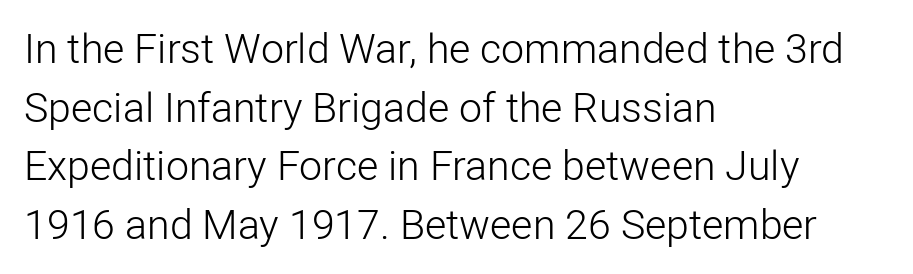
The image shows 41 px light sans-serif type, upright; set left-aligned, normal line spacing (1.43x), normal letter spacing, not underlined; low stroke contrast and a medium x-height.
